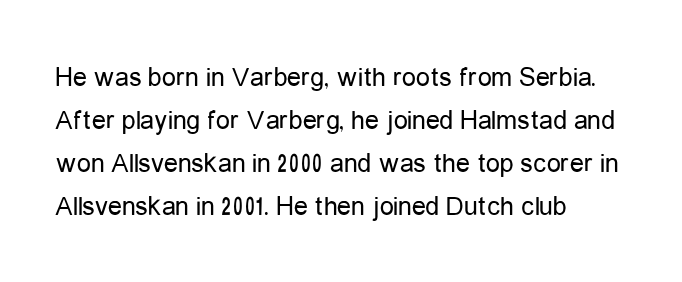
{"serif": "no", "italic": "no", "bold": "no", "weight": "regular", "width": "condensed", "stroke_contrast": "low", "x_height": "medium", "monospaced": "no", "underline": "no", "align": "left", "line_spacing": "normal", "line_spacing_ratio": 1.53, "letter_spacing": "normal", "letter_spacing_em": 0.0, "glyph_px": 28}
